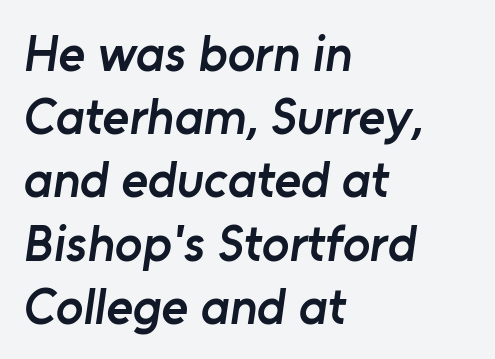
{"serif": "no", "bold": "semi", "weight": "semibold", "width": "normal", "stroke_contrast": "low", "x_height": "medium", "monospaced": "no", "underline": "no", "align": "left", "line_spacing_ratio": 1.24, "letter_spacing": "normal", "letter_spacing_em": 0.0, "glyph_px": 51}
